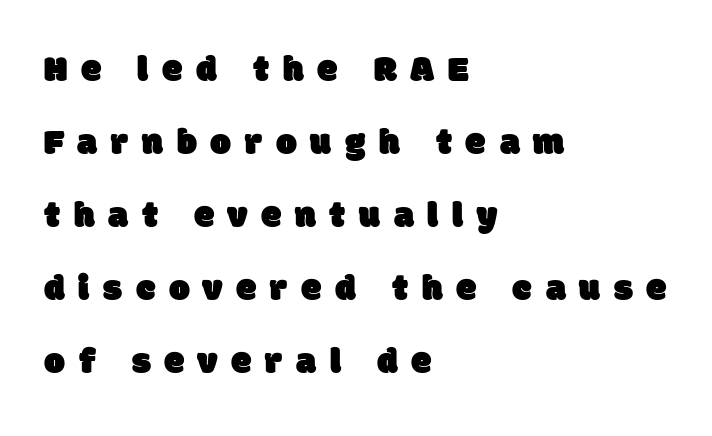
The image shows 37 px sans-serif type; set left-aligned, loose line spacing (1.97x), unusually wide letter spacing (+0.37 em), not underlined; low stroke contrast and a large x-height.
